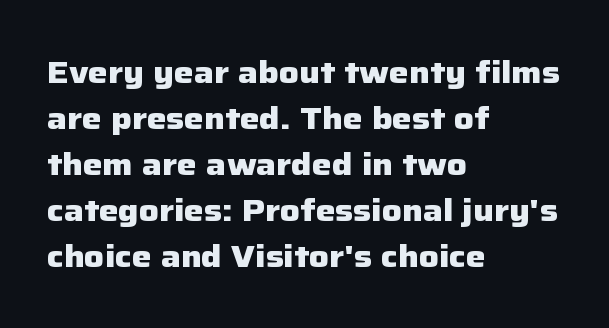
The image shows 31 px heavy sans-serif type, upright; set left-aligned, normal line spacing (1.48x), normal letter spacing, not underlined; low stroke contrast and a medium x-height.
